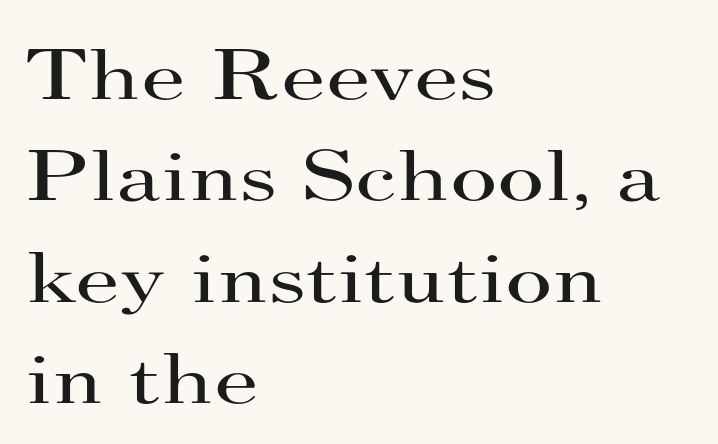
Ordinary non-slanted type is in use. Does the copy run flush right? No — it runs flush left. The face used here is rendered with its standard letterfit. Check where the strokes stop: tiny serifs finish them off. Anything drawn beneath the words? Only blank space. Successive baselines arrive at the customary interval.
